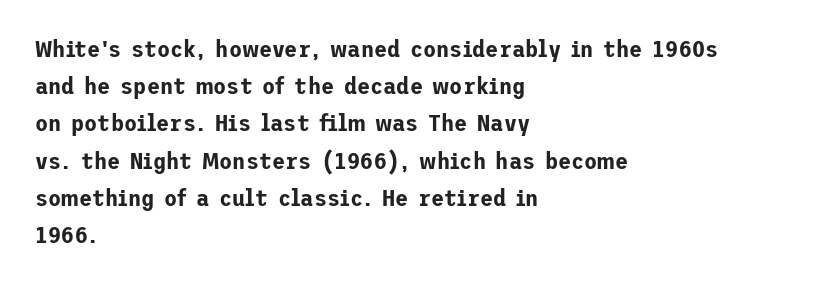
Q: Is the text italic (slanted)? A: No, it is upright.
Q: Is the text underlined? A: No.
Q: How is the paragraph aligned? A: Left-aligned.
Q: Is the spacing between letters normal or unusually wide? A: Normal.
Q: Is the spacing between lines tight, normal or loose? A: Normal.
